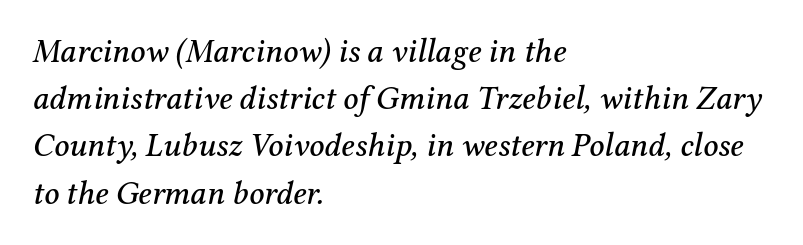
Q: Is the text italic (slanted)? A: Yes, it leans right by about 12 degrees.
Q: Is the typeface a serif or a sans-serif typeface? A: Serif.
Q: Is the text underlined? A: No.
Q: How is the paragraph aligned? A: Left-aligned.
Q: Is the spacing between letters normal or unusually wide? A: Normal.
Q: Is the spacing between lines tight, normal or loose? A: Normal.
Q: Width (condensed, normal, or wide)? A: Normal.
Q: Stroke contrast? A: Medium.
Q: x-height? A: Medium.
Q: Monospaced? A: No.
